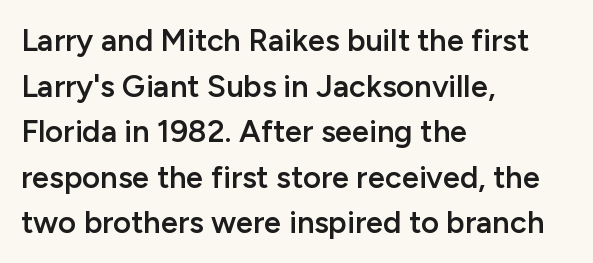
The image shows 31 px semibold sans-serif type, upright; set left-aligned, normal line spacing (1.47x), normal letter spacing, not underlined; low stroke contrast and a medium x-height.
